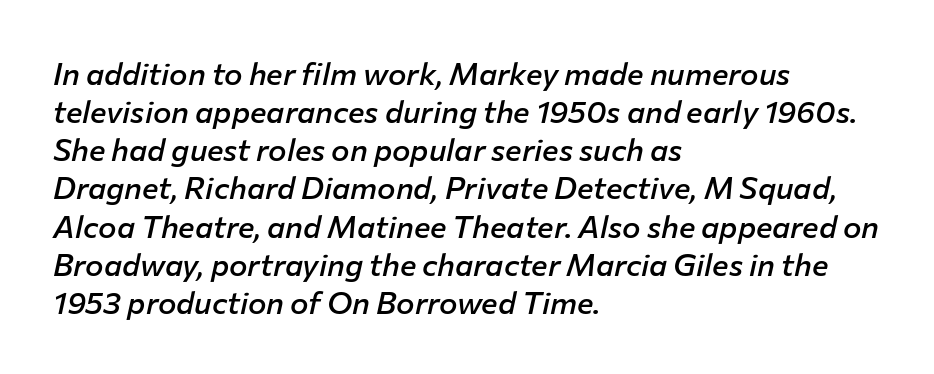
Look at the tracking — it's just the regular setting, nothing added. Think of a printed novel: that variable character pitch is what you see here. Each row of text sits above clean, open space. Every character sits at an angle, as italics do. Its strokes are somewhat broadened, the hallmark of semibold type. Which margin do the lines hug? The left one — the right edge is uneven.
